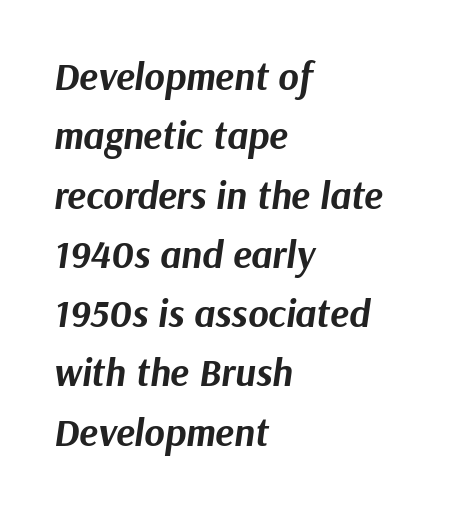
Notice how thick the strokes are: this is what a full bold looks like. Quick note: italic. Characters follow at the spacing the type designer built in. In CSS terms this would be text-align: left.
